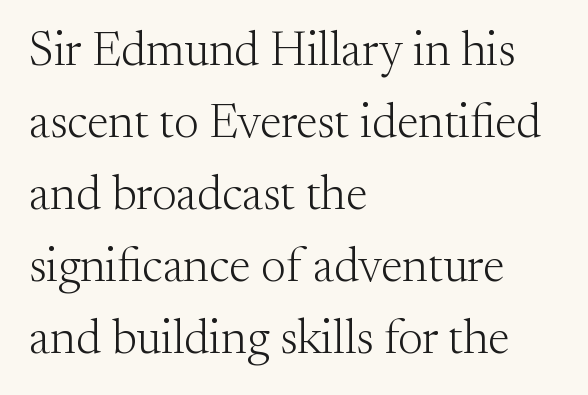
Stems here are at most as thick as an everyday book face. Rendered with straight, roman letterforms. Spacing verdict: proportional, widths tailored to each character. The gap between lines stays unmarked.
